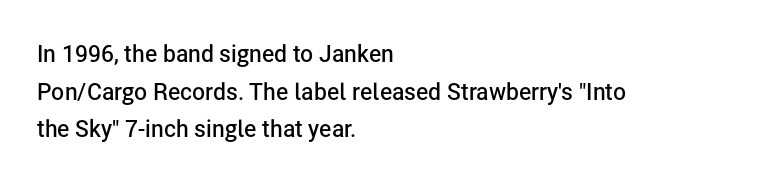
Q: Is the text bold? A: Semi-bold.
Q: Is the text italic (slanted)? A: No, it is upright.
Q: Is the text underlined? A: No.
Q: How is the paragraph aligned? A: Left-aligned.
Q: Is the spacing between letters normal or unusually wide? A: Normal.
Q: Is the spacing between lines tight, normal or loose? A: Normal.
